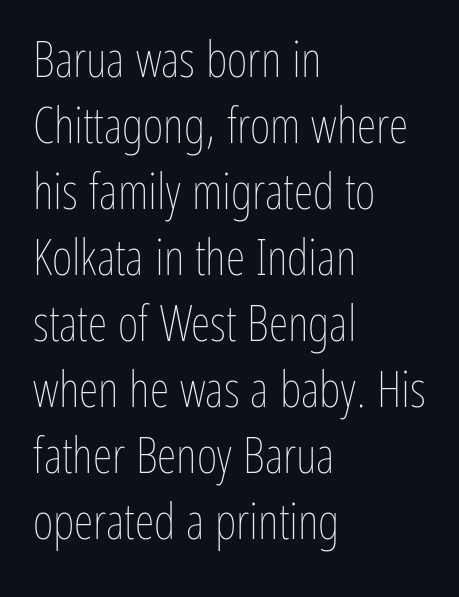
The image shows 50 px thin, condensed type, upright; set left-aligned, normal line spacing (1.32x), normal letter spacing, not underlined; low stroke contrast and a medium x-height.
